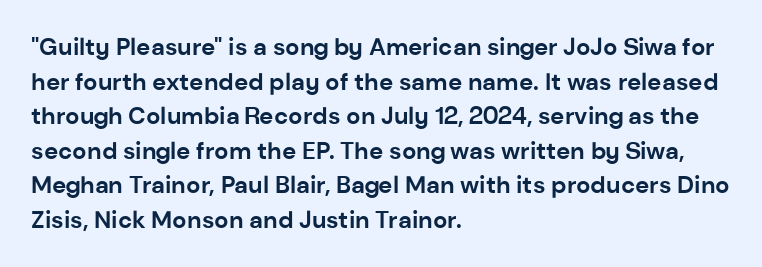
Rule under the text: the space is simply empty. Nothing unusual about the tracking: characters are spaced as the font intends. Leading: standard. This sample uses an upright cut, with every glyph sitting square on the baseline. Set as a true bold cut, around the 700 mark. Line beginnings align vertically; line endings do not.
